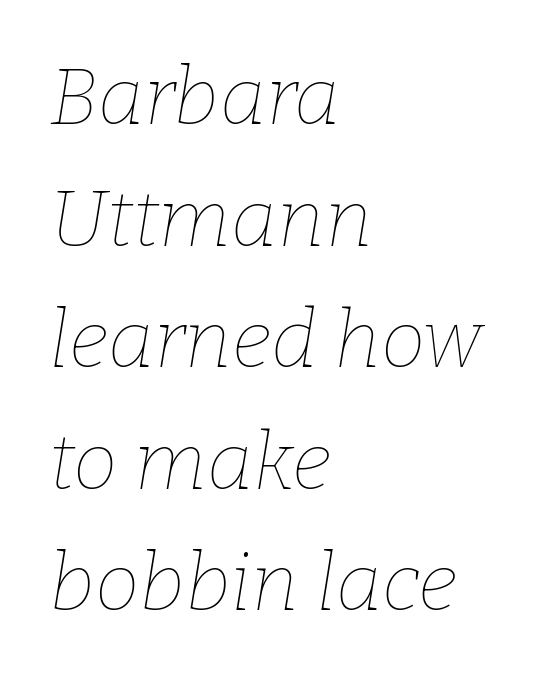
{"italic": "yes", "lean": "right", "slant_degrees": 9, "bold": "no", "weight": "thin", "width": "normal", "stroke_contrast": "low", "x_height": "medium", "monospaced": "no", "underline": "no", "align": "left", "line_spacing": "normal", "line_spacing_ratio": 1.52, "letter_spacing": "normal", "letter_spacing_em": 0.0, "glyph_px": 80}
